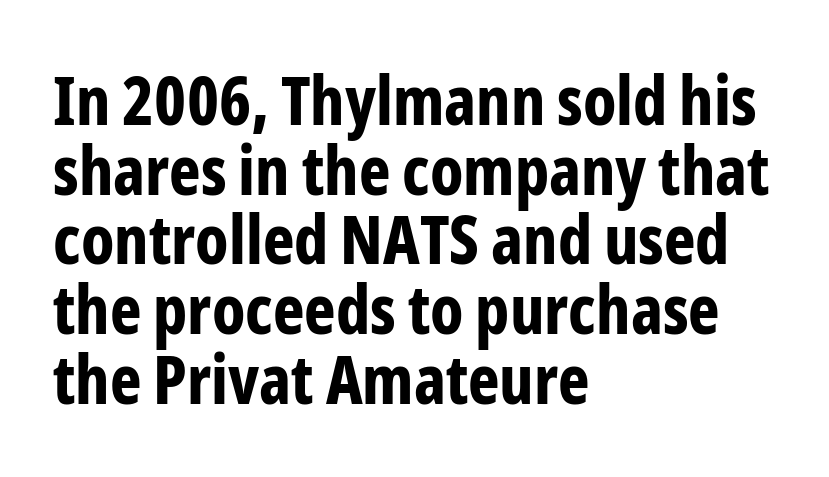
Q: Is the text bold? A: Yes.
Q: Is the text italic (slanted)? A: No, it is upright.
Q: Is the typeface a serif or a sans-serif typeface? A: Sans-serif.
Q: Is the text underlined? A: No.
Q: How is the paragraph aligned? A: Left-aligned.
Q: Is the spacing between letters normal or unusually wide? A: Normal.
Q: Is the spacing between lines tight, normal or loose? A: Tight.
Q: Width (condensed, normal, or wide)? A: Condensed.
Q: Stroke contrast? A: Low.
Q: x-height? A: Medium.
Q: Monospaced? A: No.
